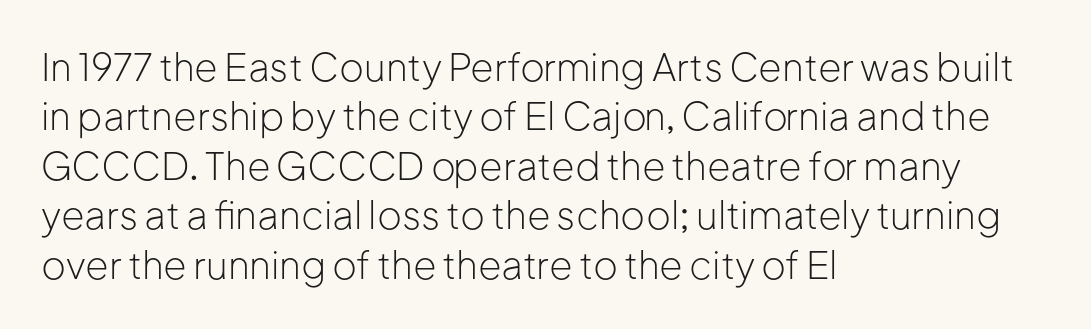
{"serif": "no", "italic": "no", "bold": "no", "weight": "light", "width": "normal", "stroke_contrast": "low", "x_height": "medium", "monospaced": "no", "underline": "no", "align": "left", "line_spacing": "normal", "line_spacing_ratio": 1.3, "letter_spacing": "normal", "letter_spacing_em": 0.0, "glyph_px": 38}
